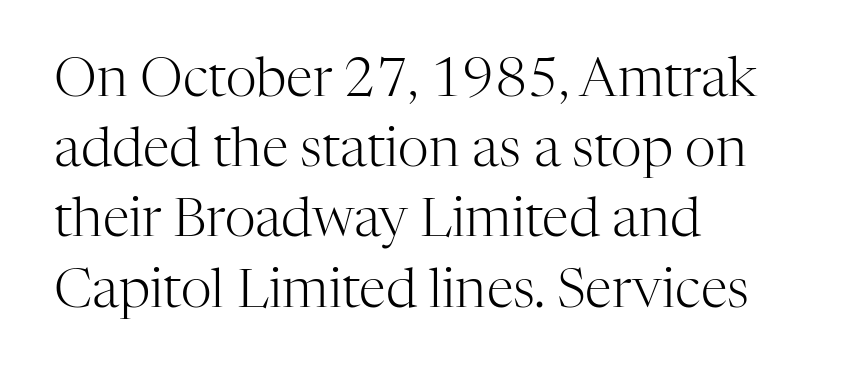
The image shows 54 px light serif type, upright; set left-aligned, normal line spacing (1.3x), normal letter spacing, not underlined; high stroke contrast and a medium x-height.
